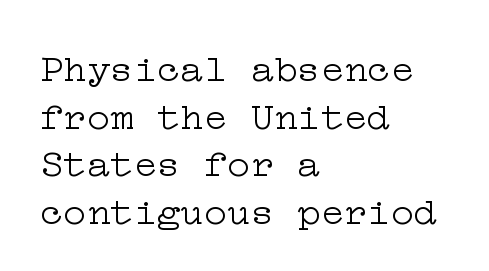
The typesetting does not lean heavy: it is not bold. Every row of glyphs begins at an identical x-position on the left. Type without underlining. You can tell from the footed stems that serif type was used. No extra tracking has been applied to these lines. Designer's note — italics off, roman on.
